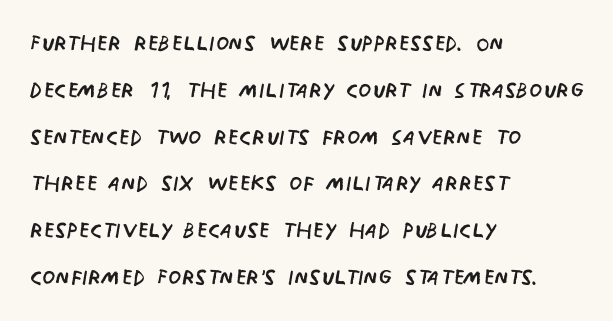
The image shows 30 px regular-weight, condensed sans-serif type; set left-aligned, normal line spacing (1.56x), normal letter spacing, not underlined; low stroke contrast and a large x-height.
